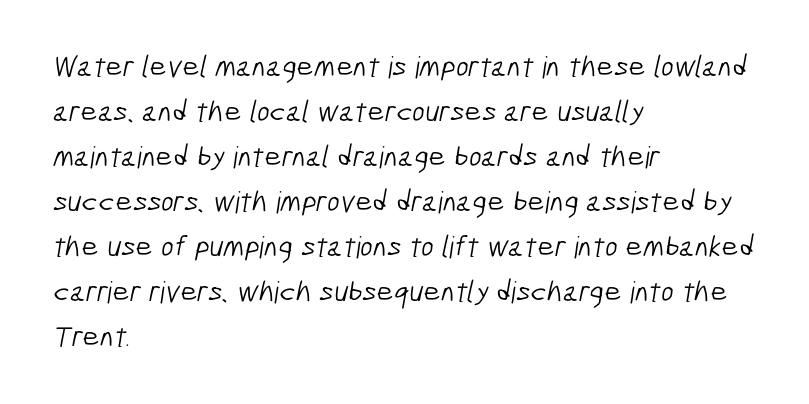
The image shows 30 px light, condensed sans-serif type; set left-aligned, normal line spacing (1.5x), normal letter spacing, not underlined; low stroke contrast and a medium x-height.
